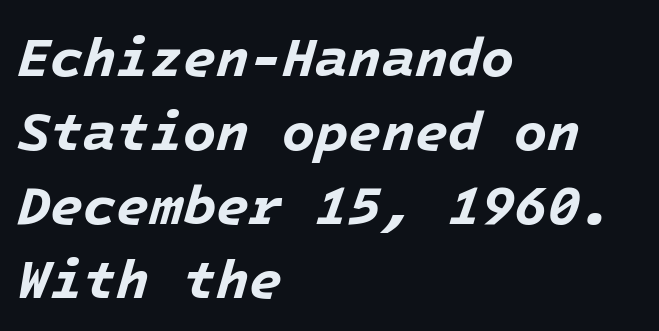
{"italic": "yes", "lean": "right", "slant_degrees": 16, "bold": "yes", "weight": "bold", "width": "normal", "stroke_contrast": "low", "x_height": "medium", "underline": "no", "align": "left", "line_spacing": "normal", "line_spacing_ratio": 1.37, "letter_spacing": "normal", "letter_spacing_em": 0.0, "glyph_px": 54}
